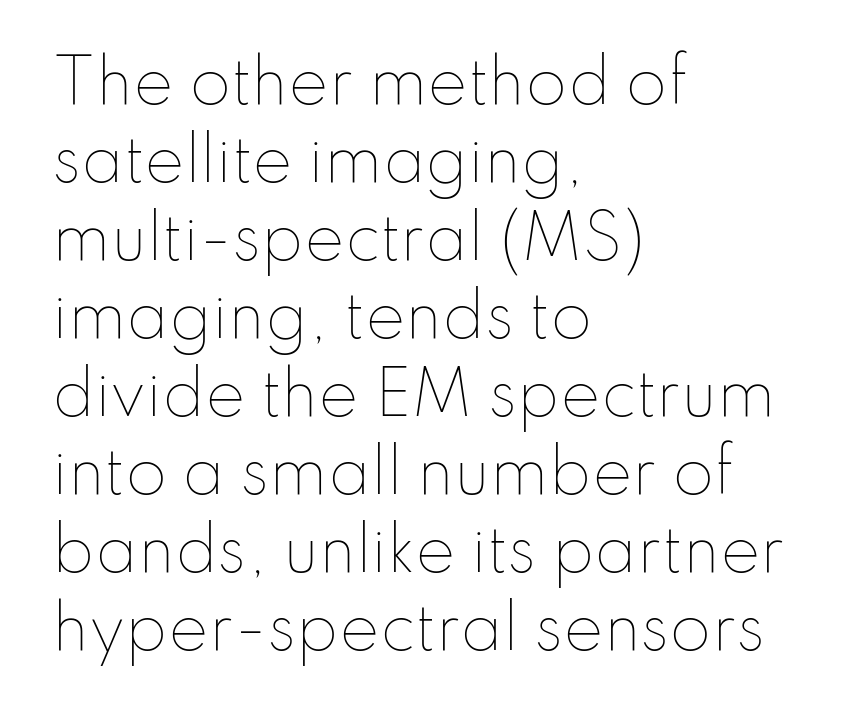
These lines sit exactly where default settings would place them. The ragged edge is on the right, which tells us the setting is flush left. Standard letterfit; no display-style spreading of the glyphs. Honestly, there is no underline to notice here at all.
